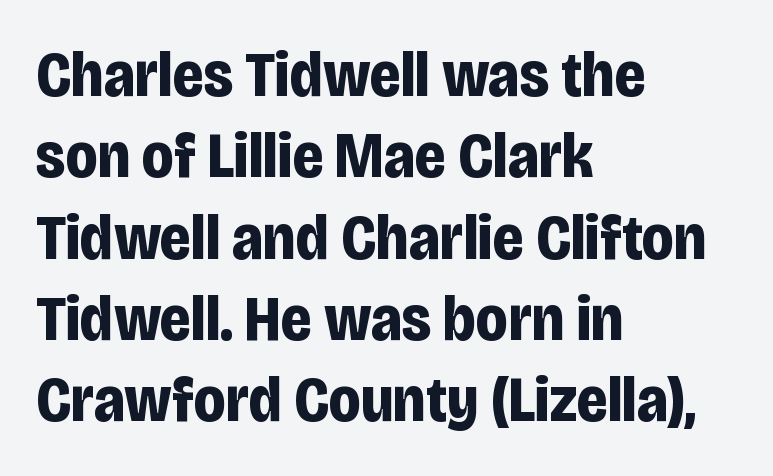
Q: Is the text bold? A: Yes.
Q: Is the text italic (slanted)? A: No, it is upright.
Q: Is the typeface a serif or a sans-serif typeface? A: Sans-serif.
Q: Is the text underlined? A: No.
Q: How is the paragraph aligned? A: Left-aligned.
Q: Is the spacing between letters normal or unusually wide? A: Normal.
Q: Is the spacing between lines tight, normal or loose? A: Normal.
Q: Width (condensed, normal, or wide)? A: Condensed.
Q: Stroke contrast? A: Low.
Q: x-height? A: Large.
Q: Monospaced? A: No.
